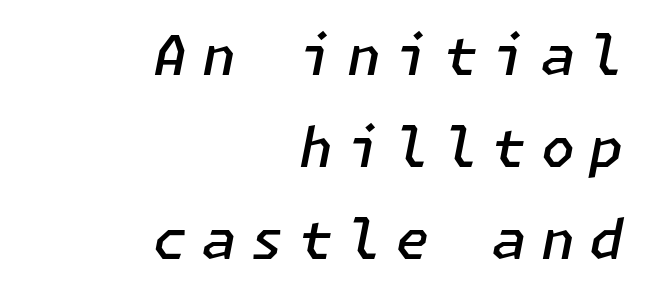
{"italic": "yes", "lean": "right", "slant_degrees": 11, "bold": "semi", "weight": "semibold", "width": "normal", "stroke_contrast": "low", "x_height": "medium", "underline": "no", "align": "right", "line_spacing": "normal", "line_spacing_ratio": 1.67, "letter_spacing": "wide", "letter_spacing_em": 0.26, "glyph_px": 55}
